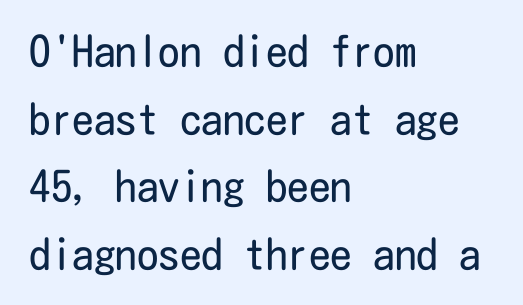
Words appear dense and cohesive because spacing is normal. Is the type heavy? It reads as light-to-regular instead. Successive baselines arrive at the customary interval. The letters stand straight up with perfectly vertical stems. The foot of each line stays bare and open. To sum up the face: it is a sans, with no serifs.
